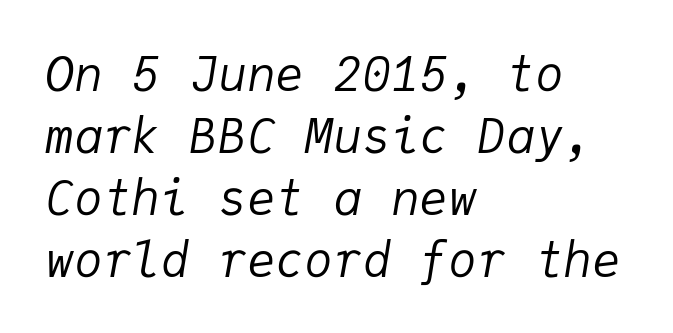
The lines are quadded left. A typesetter would call this leading conventional body-copy spacing. Short note: letters normally spaced. The typesetting does not lean heavy: it is not bold. The space directly below the letters is spotless. Looking at the ascenders, they clearly lean.
